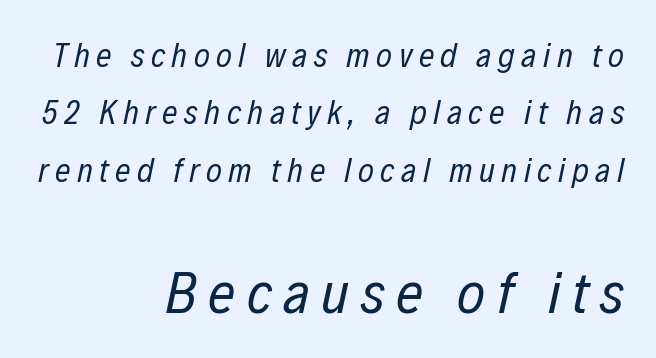
Is this a fixed-width face? No — the glyphs have proportional, varying widths. Line spacing here is normal. Which of the two is more prominent by size? The second, at the bottom. If you drew a ruler down the right edge, every line would touch it.
